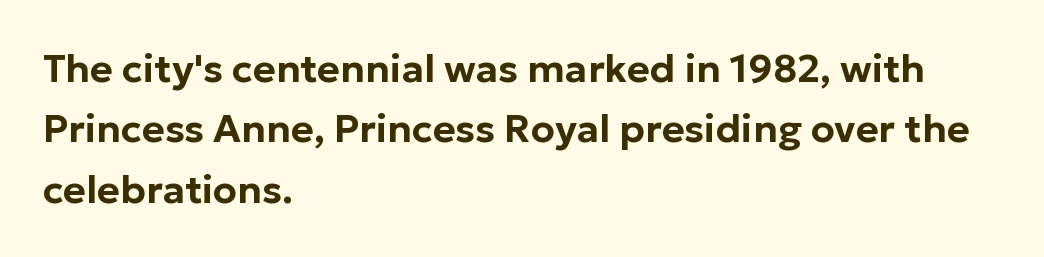
Q: Is the text italic (slanted)? A: No, it is upright.
Q: Is the typeface a serif or a sans-serif typeface? A: Sans-serif.
Q: Is the text underlined? A: No.
Q: How is the paragraph aligned? A: Left-aligned.
Q: Is the spacing between letters normal or unusually wide? A: Normal.
Q: Is the spacing between lines tight, normal or loose? A: Normal.
Q: Width (condensed, normal, or wide)? A: Normal.
Q: Stroke contrast? A: Low.
Q: x-height? A: Medium.
Q: Monospaced? A: No.
